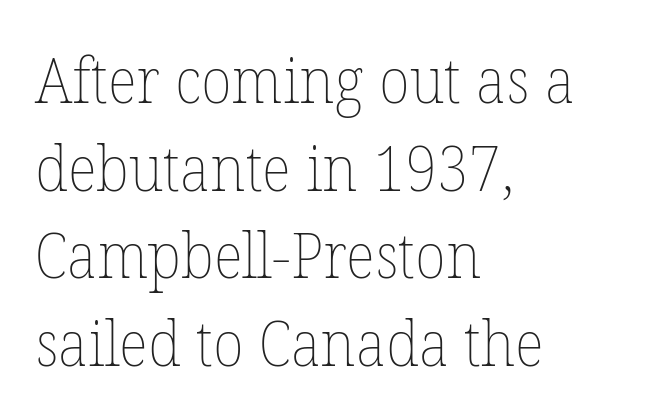
The image shows 63 px thin type, upright; set left-aligned, normal line spacing (1.39x), normal letter spacing, not underlined; low stroke contrast and a medium x-height.
